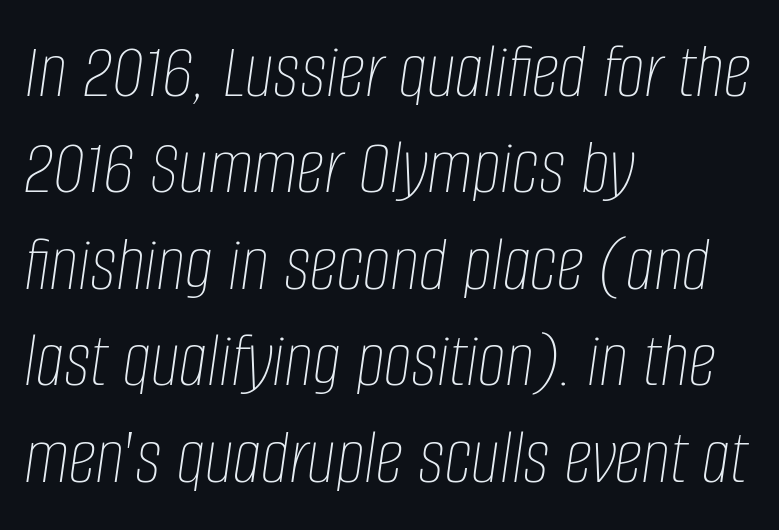
The passage shown is typed in a proportional face where columns would drift. The lines in this sample share a left origin and differ only in where they stop. The glyphs are unaccompanied by any horizontal stroke below them. Compared with ordinary roman type, these characters are visibly tilted.
